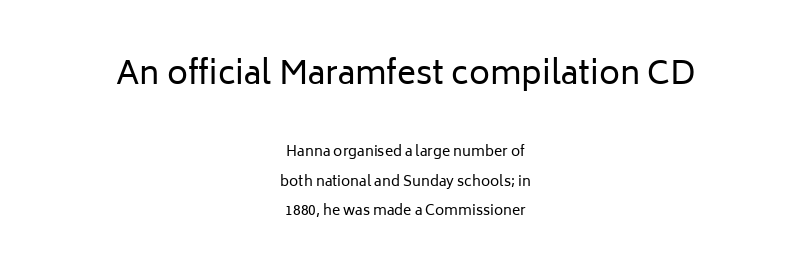
Q: Is the text bold? A: No.
Q: Is the text italic (slanted)? A: No, it is upright.
Q: Is the typeface a serif or a sans-serif typeface? A: Sans-serif.
Q: Is the text underlined? A: No.
Q: How is the paragraph aligned? A: Centered.
Q: Is the spacing between letters normal or unusually wide? A: Normal.
Q: Is the spacing between lines tight, normal or loose? A: Loose.
Q: Which block of text is set in a larger size, the first (top) or the second (bottom)? A: The first (top) one.
Q: Width (condensed, normal, or wide)? A: Normal.
Q: Stroke contrast? A: Low.
Q: x-height? A: Medium.
Q: Monospaced? A: No.
